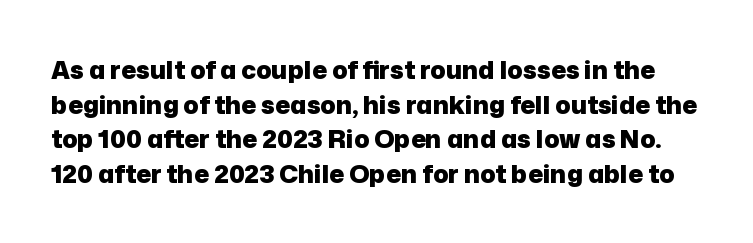
The image shows 25 px bold type, upright; set normal line spacing (1.39x), normal letter spacing, not underlined.
